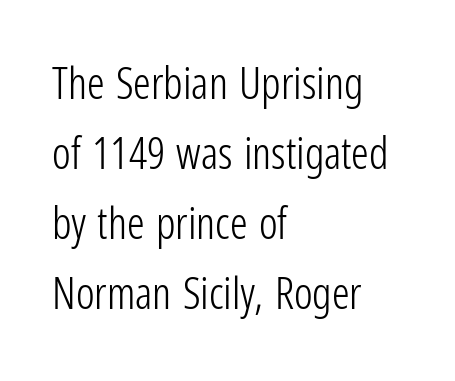
The image shows 44 px light, condensed sans-serif type, upright; set left-aligned, normal line spacing (1.59x), normal letter spacing, not underlined; low stroke contrast and a medium x-height.
